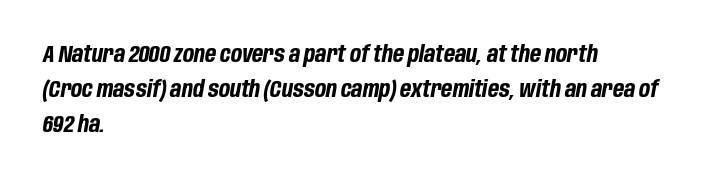
Successive baselines arrive at the customary interval. You can tell it's italic because the verticals aren't actually vertical. The specimen omits any rule beneath the text block's lines. Strokes here are thick enough to call this a true bold.
